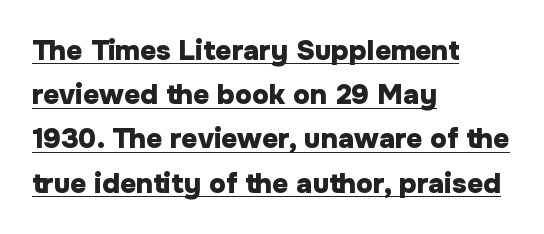
The image shows 28 px heavy sans-serif type, upright; set left-aligned, normal line spacing (1.58x), normal letter spacing, underlined; low stroke contrast and a medium x-height.
